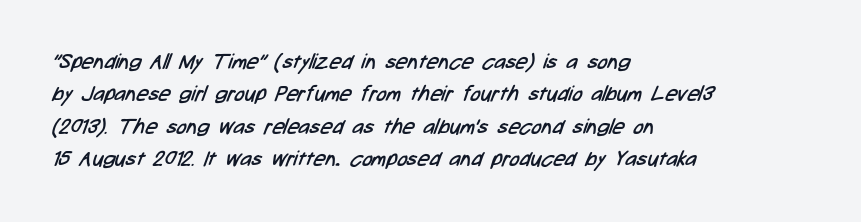
The image shows 21 px text type; set left-aligned, normal line spacing (1.54x), normal letter spacing, not underlined.
